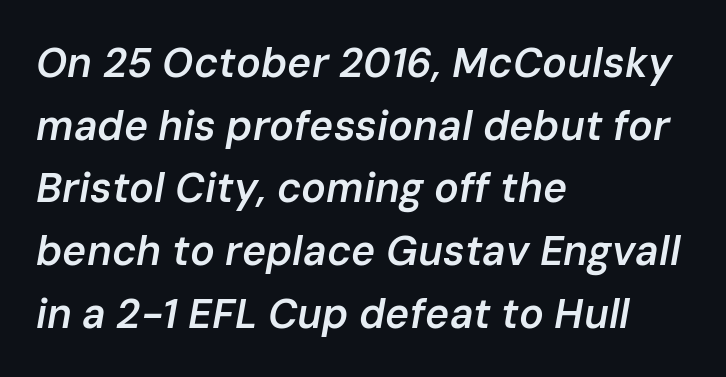
Q: Is the text bold? A: Semi-bold.
Q: Is the text italic (slanted)? A: Yes, it leans right by about 10 degrees.
Q: Is the text underlined? A: No.
Q: How is the paragraph aligned? A: Left-aligned.
Q: Is the spacing between letters normal or unusually wide? A: Normal.
Q: Is the spacing between lines tight, normal or loose? A: Normal.
Q: Width (condensed, normal, or wide)? A: Normal.
Q: Stroke contrast? A: Low.
Q: x-height? A: Medium.
Q: Monospaced? A: No.
